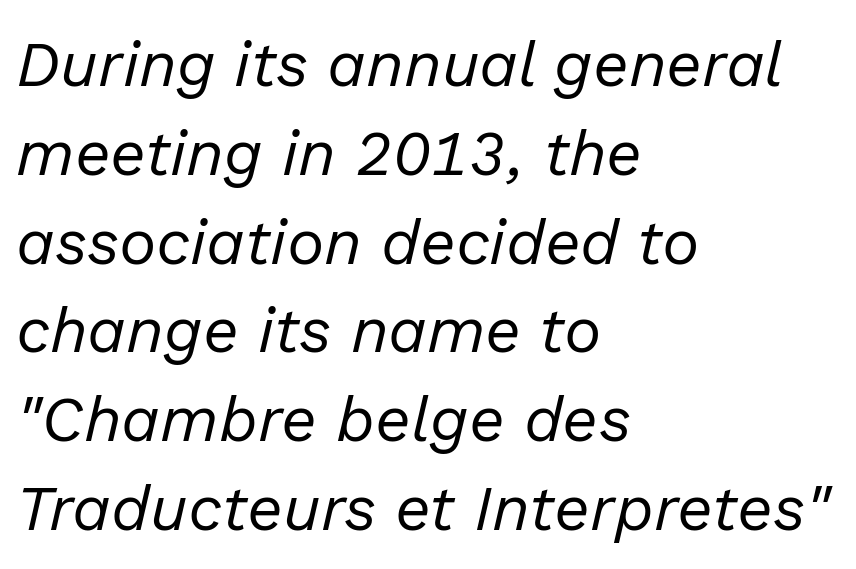
The image shows 63 px regular-weight type, italic (leaning right); set left-aligned, normal line spacing (1.41x), normal letter spacing, not underlined; low stroke contrast and a medium x-height.
